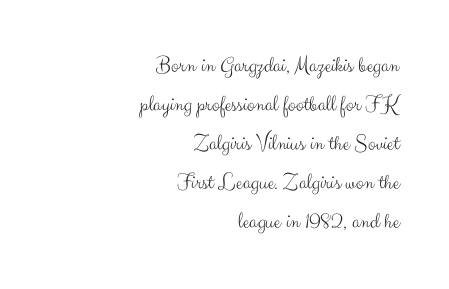
Notice how the passage keeps a crisp vertical edge on the right only. One glance says typical: line gaps are just what's usual. Nobody drew a line under any word here. The type is set solid horizontally, with unmodified tracking.
